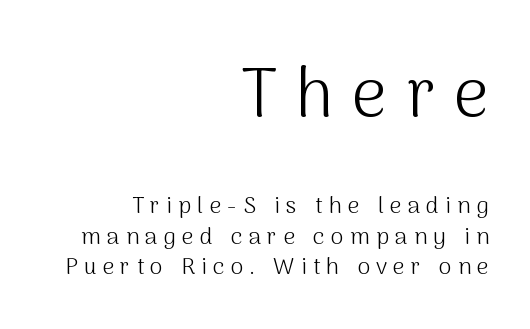
Size hierarchy here favors the leading block over the trailing one. Nothing heavy about these letters — not bold at all. The tracking jumps out immediately: characters are airy and widely separated. Letterform terminals end flat and unadorned throughout the passage. Right-aligned paragraph, ragged on the left.
